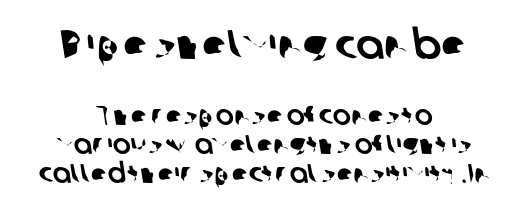
Q: Is the typeface a serif or a sans-serif typeface? A: Sans-serif.
Q: Is the text underlined? A: No.
Q: How is the paragraph aligned? A: Centered.
Q: Is the spacing between letters normal or unusually wide? A: Normal.
Q: Is the spacing between lines tight, normal or loose? A: Tight.
Q: Which block of text is set in a larger size, the first (top) or the second (bottom)? A: The first (top) one.
Q: Width (condensed, normal, or wide)? A: Normal.
Q: Stroke contrast? A: Low.
Q: x-height? A: Medium.
Q: Monospaced? A: No.
